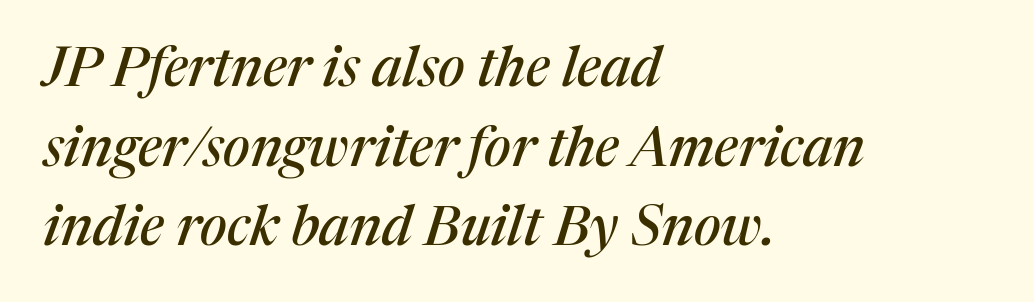
The tracking reads as untouched default to a designer's eye. When letters slant like this, we call the style italic. Classification — serif. The strip under each line holds only bare page. Is the block centered? No — it sits flush against the left margin.
